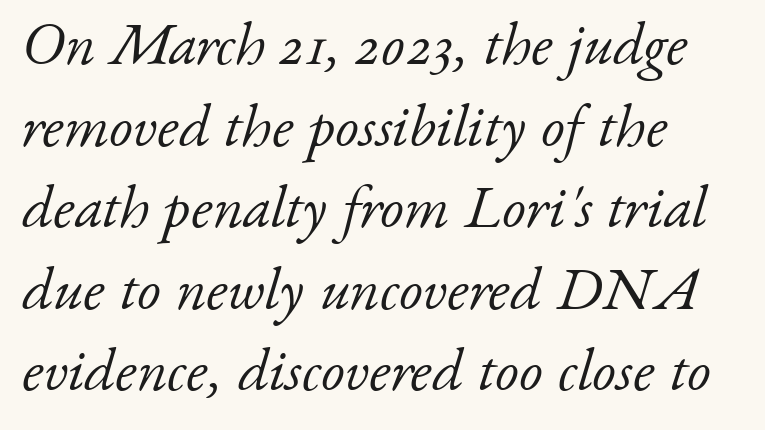
{"serif": "yes", "italic": "yes", "lean": "right", "slant_degrees": 17, "bold": "no", "weight": "light", "width": "normal", "stroke_contrast": "low", "x_height": "small", "monospaced": "no", "underline": "no", "align": "left", "line_spacing": "normal", "line_spacing_ratio": 1.36, "letter_spacing": "normal", "letter_spacing_em": 0.0, "glyph_px": 60}
